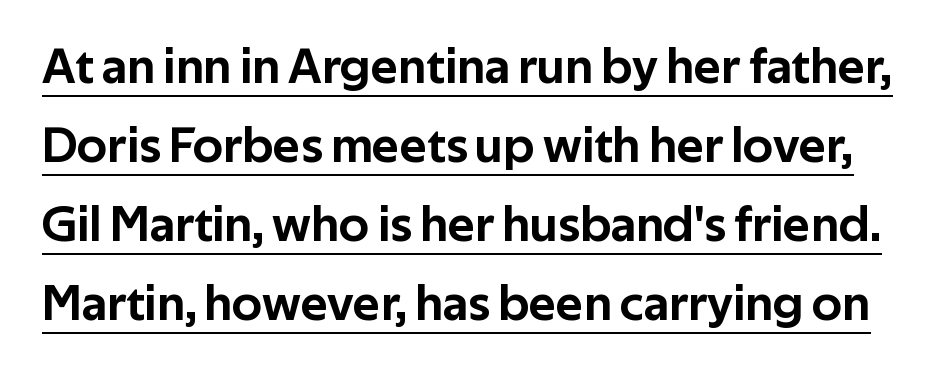
Tracking value appears to be zero — textbook default spacing. The rendering uses natural spacing where letterforms have individual widths. Characters remain perfectly vertical along every line. What's the leading like? Ordinary, nothing unusual.
